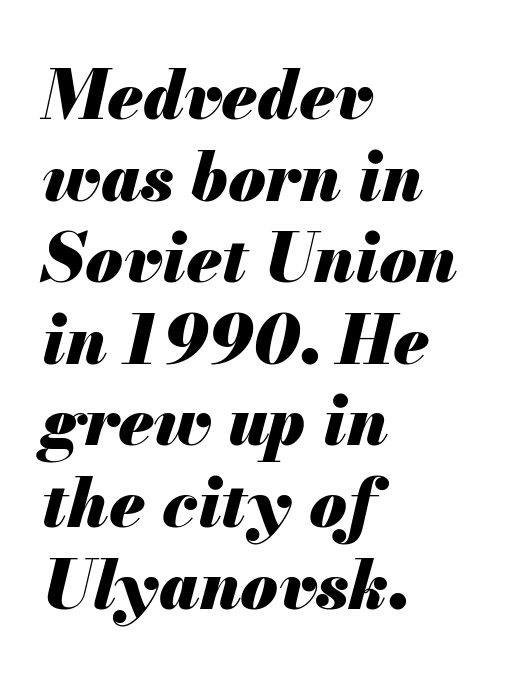
{"italic": "yes", "lean": "right", "slant_degrees": 13, "bold": "yes", "weight": "heavy", "width": "normal", "stroke_contrast": "medium", "x_height": "small", "monospaced": "no", "underline": "no", "align": "left", "line_spacing_ratio": 1.2, "letter_spacing": "normal", "letter_spacing_em": 0.0, "glyph_px": 68}
